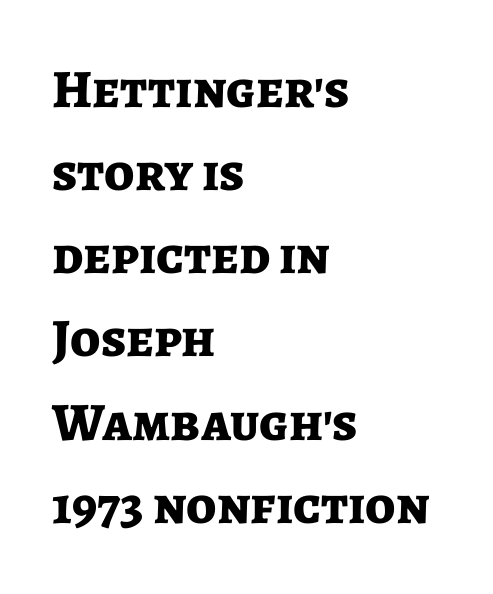
The image shows 54 px bold sans-serif type, upright; set left-aligned, normal line spacing (1.54x), normal letter spacing, not underlined; low stroke contrast and a medium x-height.
